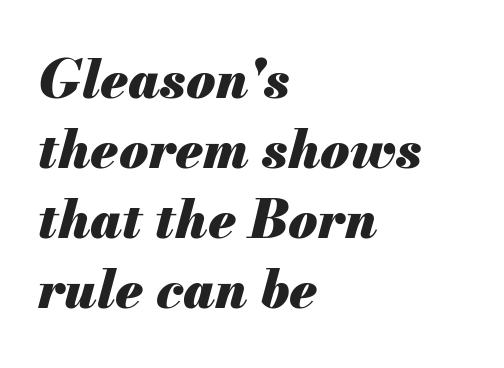
The image shows 53 px heavy type, italic (leaning right); set left-aligned, normal line spacing (1.32x), normal letter spacing, not underlined; medium stroke contrast and a small x-height.
